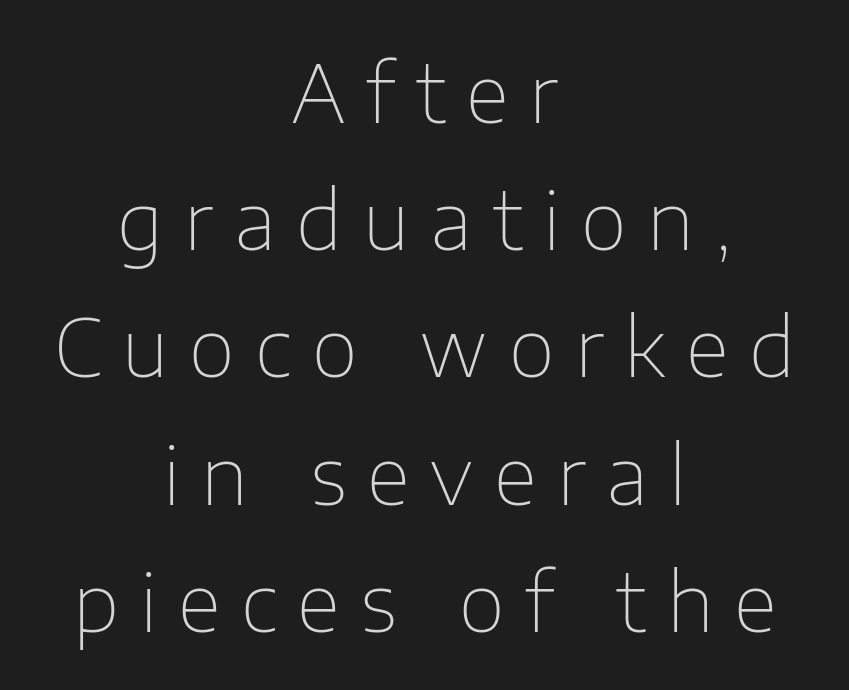
{"serif": "no", "italic": "no", "bold": "no", "weight": "thin", "width": "normal", "stroke_contrast": "low", "x_height": "medium", "monospaced": "no", "underline": "no", "align": "center", "line_spacing": "normal", "line_spacing_ratio": 1.59, "letter_spacing": "wide", "letter_spacing_em": 0.26, "glyph_px": 80}
